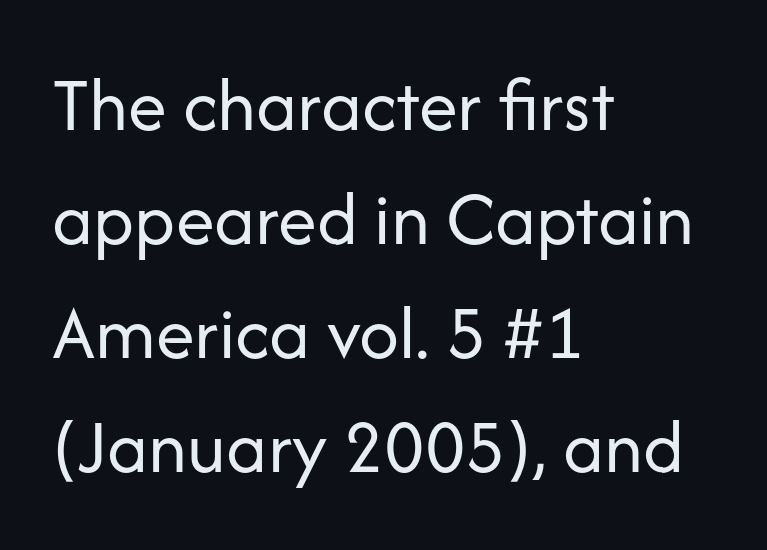
The image shows 78 px regular-weight sans-serif type, upright; set left-aligned, normal line spacing (1.46x), normal letter spacing, not underlined; low stroke contrast and a medium x-height.
